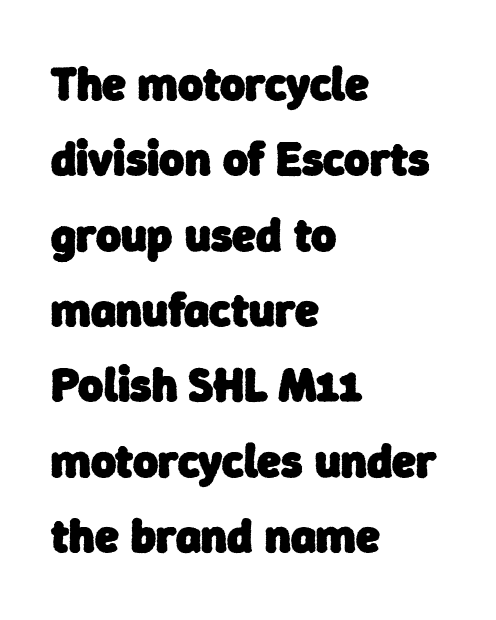
The image shows 48 px heavy sans-serif type; set left-aligned, normal line spacing (1.57x), normal letter spacing, not underlined; low stroke contrast and a medium x-height.
